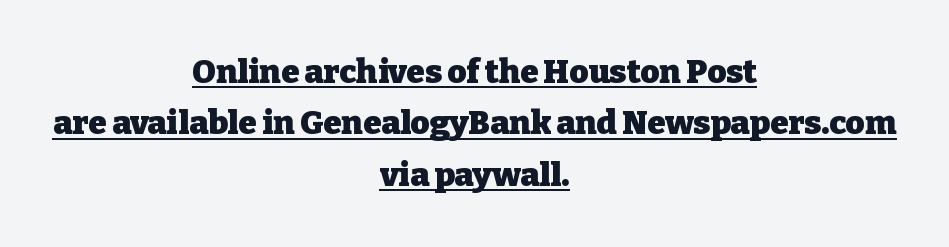
Q: Is the text bold? A: Yes.
Q: Is the text italic (slanted)? A: No, it is upright.
Q: Is the typeface a serif or a sans-serif typeface? A: Serif.
Q: Is the text underlined? A: Yes.
Q: How is the paragraph aligned? A: Centered.
Q: Is the spacing between letters normal or unusually wide? A: Normal.
Q: Is the spacing between lines tight, normal or loose? A: Normal.
Q: Width (condensed, normal, or wide)? A: Normal.
Q: Stroke contrast? A: Low.
Q: x-height? A: Medium.
Q: Monospaced? A: No.
